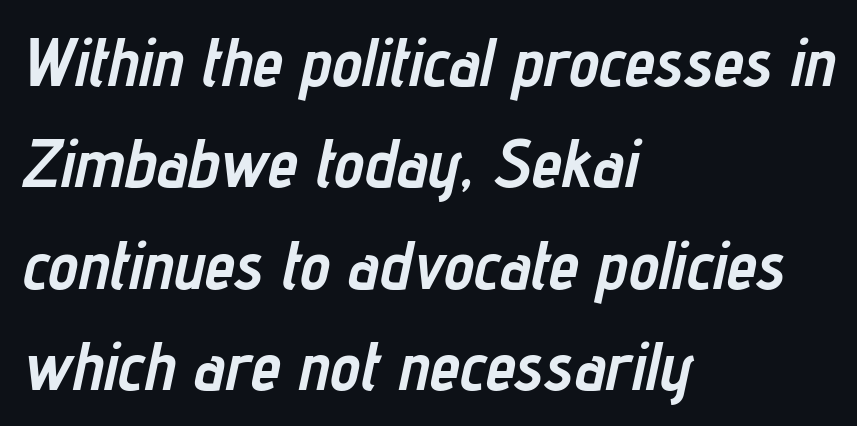
Q: Is the text bold? A: Yes.
Q: Is the text italic (slanted)? A: Yes, it leans right by about 12 degrees.
Q: Is the text underlined? A: No.
Q: How is the paragraph aligned? A: Left-aligned.
Q: Is the spacing between letters normal or unusually wide? A: Normal.
Q: Is the spacing between lines tight, normal or loose? A: Normal.
Q: Width (condensed, normal, or wide)? A: Condensed.
Q: Stroke contrast? A: Low.
Q: x-height? A: Medium.
Q: Monospaced? A: No.
